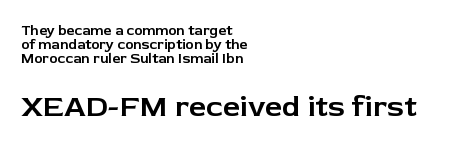
If you drew a line through each stem, it would be perfectly vertical. Alignment: flush left. Compared with typical paragraphs, the rows here are closer together. The rendering shows plain stroke endings on the letterforms — a sans-serif design. Students, note that the glyphs here touch the page at normal intervals.
